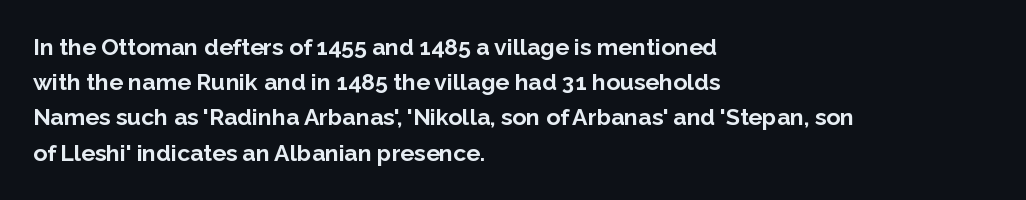
Q: Is the text bold? A: Yes.
Q: Is the text italic (slanted)? A: No, it is upright.
Q: Is the text underlined? A: No.
Q: How is the paragraph aligned? A: Left-aligned.
Q: Is the spacing between letters normal or unusually wide? A: Normal.
Q: Is the spacing between lines tight, normal or loose? A: Normal.
